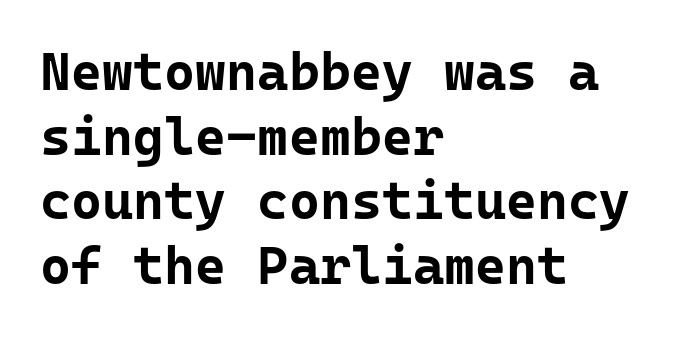
Caption: bold face, heavy strokes. The letters stand straight up with perfectly vertical stems. Casual observation: everything's shoved over to the left. Is this a sans? Yes — the strokes have no serifs.
